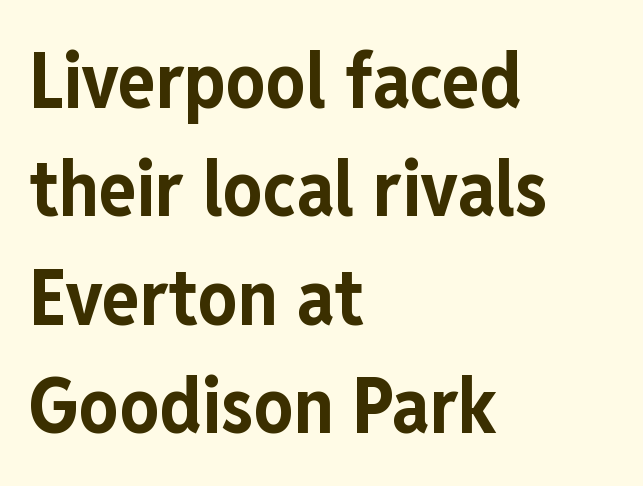
The image shows 78 px bold, condensed sans-serif type, upright; set left-aligned, normal line spacing (1.39x), normal letter spacing, not underlined; low stroke contrast and a medium x-height.
